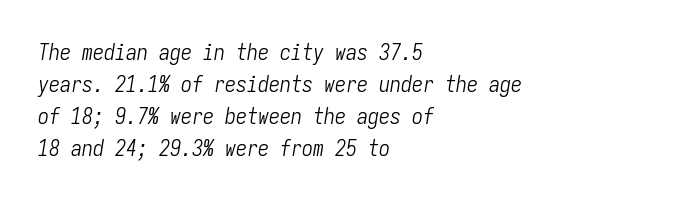
Q: Is the text bold? A: No.
Q: Is the text italic (slanted)? A: Yes, it leans right by about 9 degrees.
Q: Is the text underlined? A: No.
Q: How is the paragraph aligned? A: Left-aligned.
Q: Is the spacing between letters normal or unusually wide? A: Normal.
Q: Is the spacing between lines tight, normal or loose? A: Normal.
